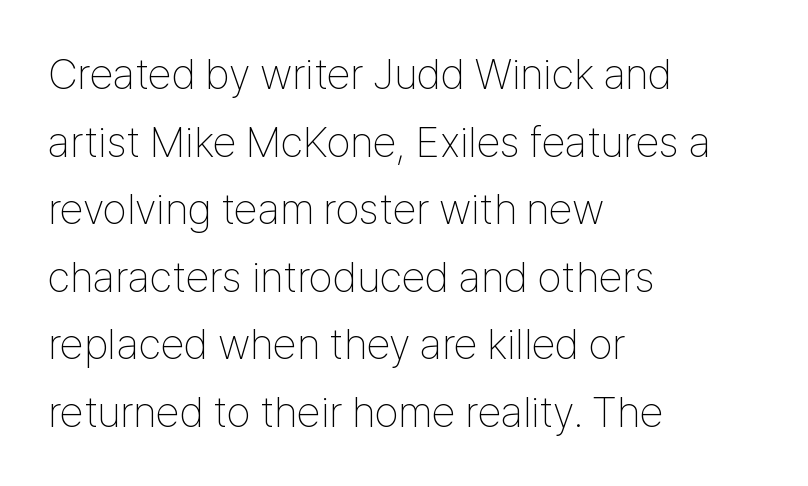
Q: Is the text bold? A: No.
Q: Is the text italic (slanted)? A: No, it is upright.
Q: Is the typeface a serif or a sans-serif typeface? A: Sans-serif.
Q: Is the text underlined? A: No.
Q: How is the paragraph aligned? A: Left-aligned.
Q: Is the spacing between letters normal or unusually wide? A: Normal.
Q: Is the spacing between lines tight, normal or loose? A: Normal.
Q: Width (condensed, normal, or wide)? A: Condensed.
Q: Stroke contrast? A: Low.
Q: x-height? A: Medium.
Q: Monospaced? A: No.
